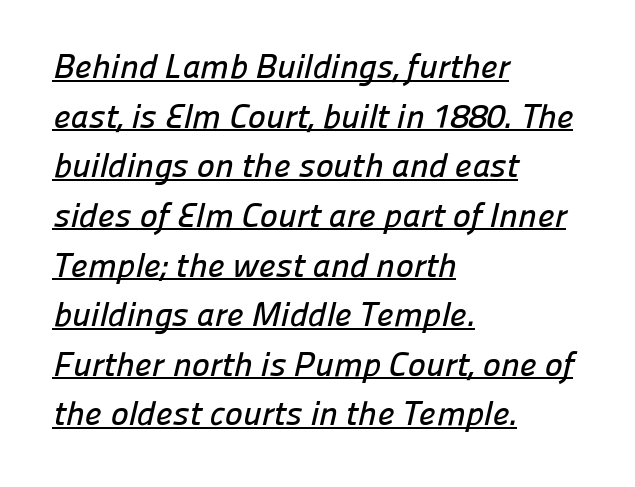
The image shows 34 px sans-serif type; set left-aligned, normal line spacing (1.46x), normal letter spacing, underlined; low stroke contrast and a medium x-height.
